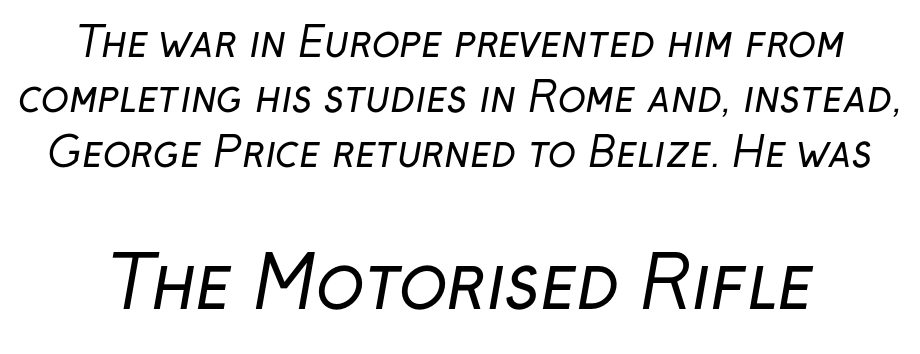
The image shows 71 px regular-weight sans-serif type; set normal line spacing (1.34x), normal letter spacing, not underlined; the second (bottom) block is 1.73x larger; low stroke contrast and a medium x-height.
